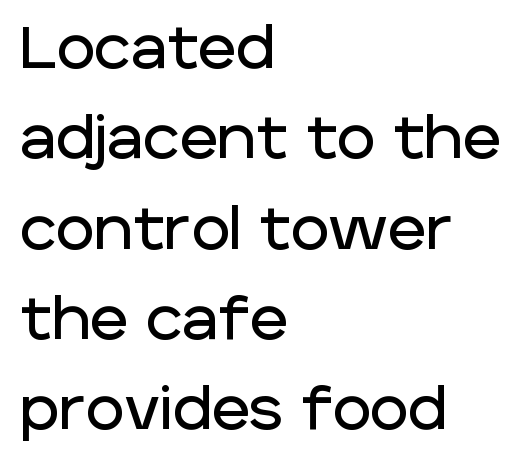
{"serif": "no", "italic": "no", "width": "normal", "stroke_contrast": "low", "x_height": "large", "monospaced": "no", "underline": "no", "align": "left", "line_spacing": "normal", "line_spacing_ratio": 1.53, "letter_spacing": "normal", "letter_spacing_em": 0.0, "glyph_px": 59}
